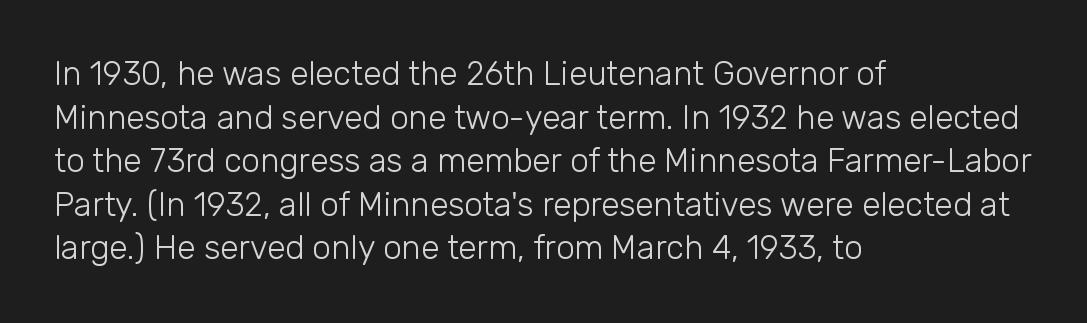
{"serif": "no", "italic": "no", "bold": "no", "weight": "light", "width": "normal", "stroke_contrast": "low", "x_height": "medium", "monospaced": "no", "underline": "no", "align": "left", "line_spacing": "normal", "line_spacing_ratio": 1.32, "letter_spacing": "normal", "letter_spacing_em": 0.0, "glyph_px": 33}
